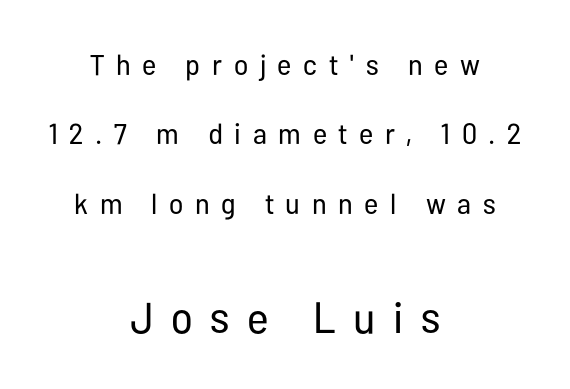
The image shows 44 px regular-weight, condensed sans-serif type, upright; set centered, loose line spacing (2.39x), unusually wide letter spacing (+0.4 em), not underlined; the second (bottom) block is 1.52x larger; low stroke contrast and a medium x-height.
